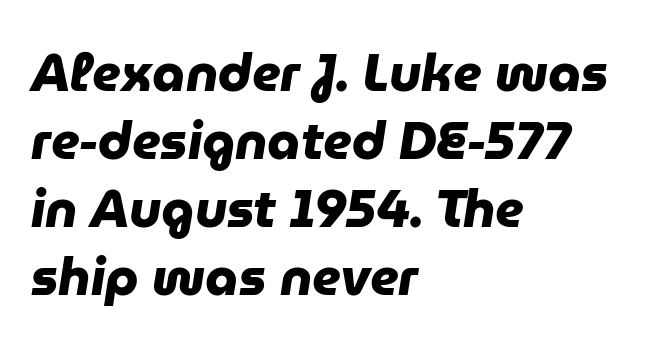
One glance says typical: line gaps are just what's usual. The strip under each line holds only bare page. Where is the straight margin? On the left. The line texture is even and compact thanks to regular tracking.
